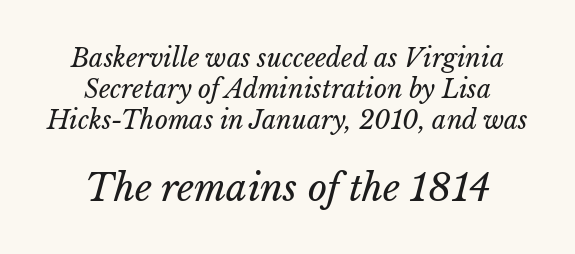
You could call the tracking neutral — neither tight nor loose. Which chunk is bigger? The second one — the bottom block dwarfs the top. The characters are drawn with everyday or finer stroke widths. This sample has the flowing, uneven cadence of proportional lettering.
